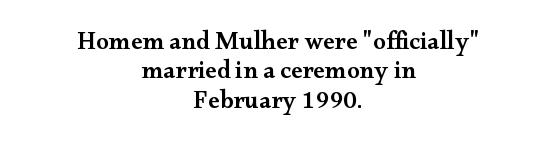
One-word summary of the alignment: center. Ascenders rise straight up at ninety degrees. A fair bit of extra ink — the face is semibold, not bold. The zone under the glyphs is completely vacant.
